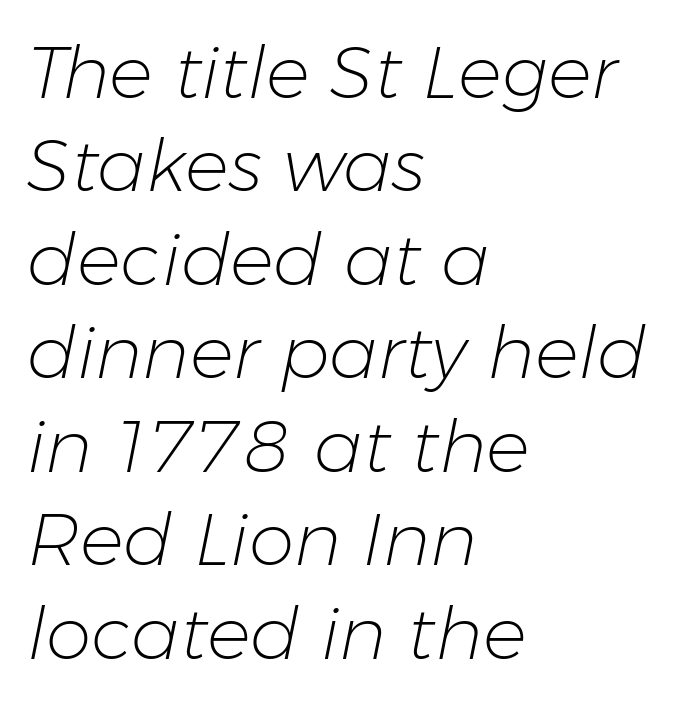
Q: Is the text bold? A: No.
Q: Is the text italic (slanted)? A: Yes, it leans right by about 11 degrees.
Q: Is the text underlined? A: No.
Q: How is the paragraph aligned? A: Left-aligned.
Q: Is the spacing between letters normal or unusually wide? A: Normal.
Q: Is the spacing between lines tight, normal or loose? A: Normal.
Q: Width (condensed, normal, or wide)? A: Normal.
Q: Stroke contrast? A: Low.
Q: x-height? A: Medium.
Q: Monospaced? A: No.
